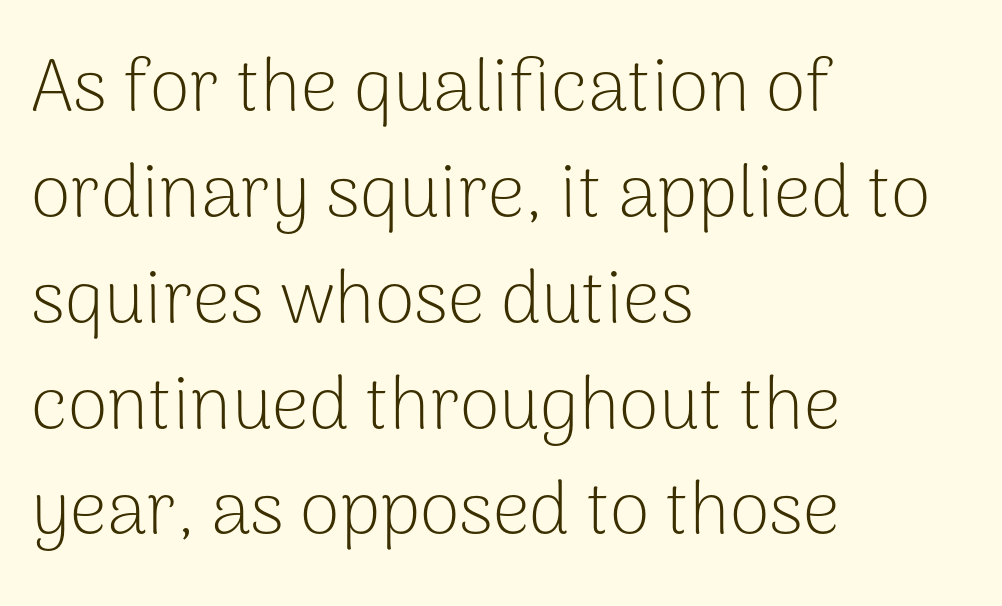
Q: Is the text bold? A: No.
Q: Is the text italic (slanted)? A: No, it is upright.
Q: Is the typeface a serif or a sans-serif typeface? A: Sans-serif.
Q: Is the text underlined? A: No.
Q: How is the paragraph aligned? A: Left-aligned.
Q: Is the spacing between letters normal or unusually wide? A: Normal.
Q: Is the spacing between lines tight, normal or loose? A: Normal.
Q: Width (condensed, normal, or wide)? A: Normal.
Q: Stroke contrast? A: Low.
Q: x-height? A: Medium.
Q: Monospaced? A: No.
